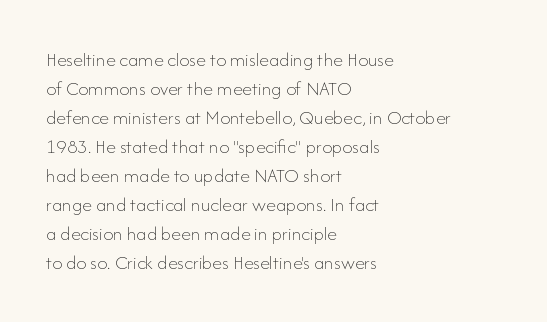
Q: Is the text bold? A: No.
Q: Is the text italic (slanted)? A: No, it is upright.
Q: Is the text underlined? A: No.
Q: How is the paragraph aligned? A: Left-aligned.
Q: Is the spacing between letters normal or unusually wide? A: Normal.
Q: Is the spacing between lines tight, normal or loose? A: Normal.
